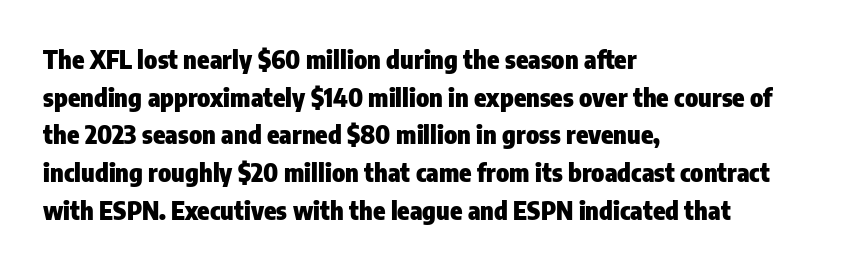
Students, note that the glyphs here touch the page at normal intervals. The vertical gap from one line to the next is medium. The lettering stays uniformly vertical, giving the passage a roman look. The lines are quadded left. Heft: maximum for text — a bold. Type without underlining.
